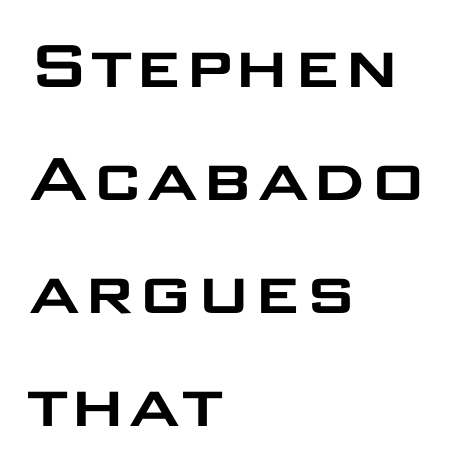
{"serif": "no", "italic": "no", "width": "wide", "stroke_contrast": "low", "x_height": "large", "monospaced": "no", "underline": "no", "align": "left", "line_spacing": "normal", "line_spacing_ratio": 1.45, "letter_spacing": "normal", "letter_spacing_em": 0.0, "glyph_px": 78}
